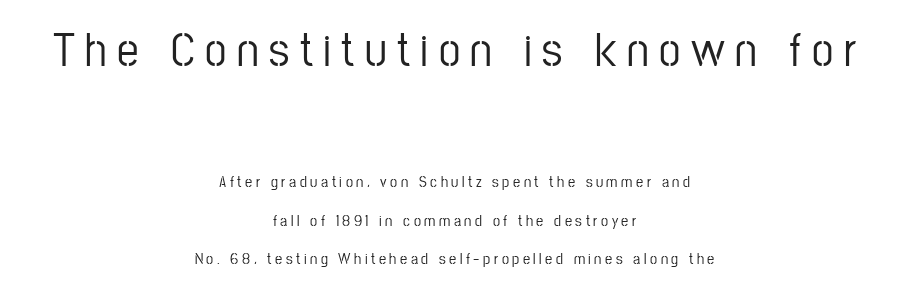
The rendering positions every line midway between the sides. Is the lower block the larger one? No — the upper block carries the bigger type. The foot of each line stays bare and open. The type sits square on the baseline with zero lean. The passage shown is typed in a proportional face where columns would drift.
